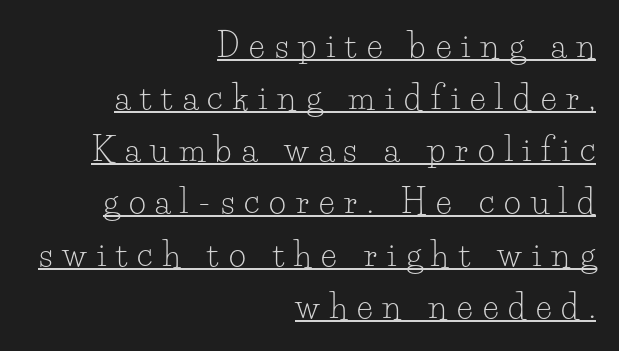
This sample has the flowing, uneven cadence of proportional lettering. The letters stand upright; this is a roman face. Somebody hit Ctrl+U on this one — the words are underlined. Between one letter and the next there's a generous, obvious gap. Serif or sans? Serif — the stroke terminals have little feet. The cut favours lightness, reaching ordinary text weight at its darkest.
